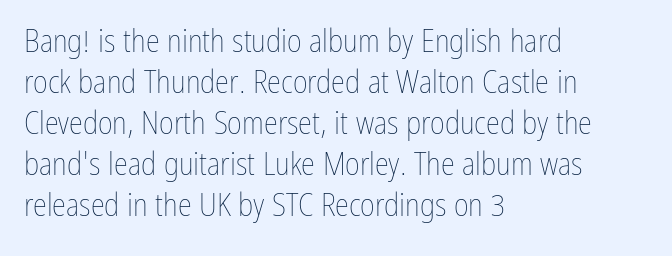
{"italic": "no", "bold": "no", "weight": "thin", "width": "condensed", "stroke_contrast": "low", "x_height": "medium", "monospaced": "no", "underline": "no", "align": "left", "line_spacing": "normal", "line_spacing_ratio": 1.28, "letter_spacing": "normal", "letter_spacing_em": 0.0, "glyph_px": 32}
